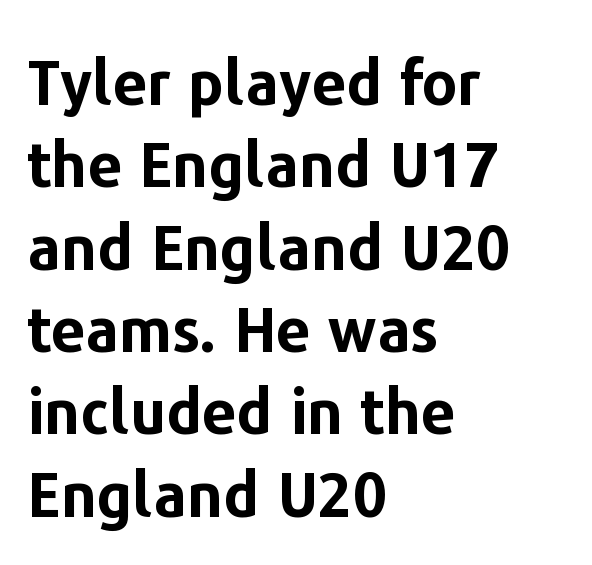
Q: Is the text bold? A: Yes.
Q: Is the text italic (slanted)? A: No, it is upright.
Q: Is the typeface a serif or a sans-serif typeface? A: Sans-serif.
Q: Is the text underlined? A: No.
Q: How is the paragraph aligned? A: Left-aligned.
Q: Is the spacing between letters normal or unusually wide? A: Normal.
Q: Is the spacing between lines tight, normal or loose? A: Normal.
Q: Width (condensed, normal, or wide)? A: Normal.
Q: Stroke contrast? A: Low.
Q: x-height? A: Medium.
Q: Monospaced? A: No.
